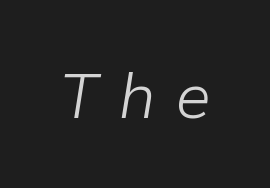
{"italic": "yes", "lean": "right", "slant_degrees": 9, "bold": "no", "weight": "light", "width": "normal", "stroke_contrast": "low", "x_height": "medium", "monospaced": "no", "underline": "no", "letter_spacing": "wide", "letter_spacing_em": 0.34, "glyph_px": 63}
